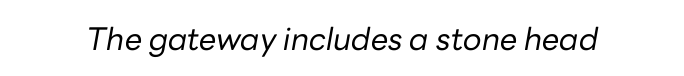
The whole block is typeset with a tilt. Spacing verdict: proportional, widths tailored to each character. In terms of letterspacing, this is plain default setting. Heaviness? Minimal to ordinary, like unemphasized prose. Type without underlining.
